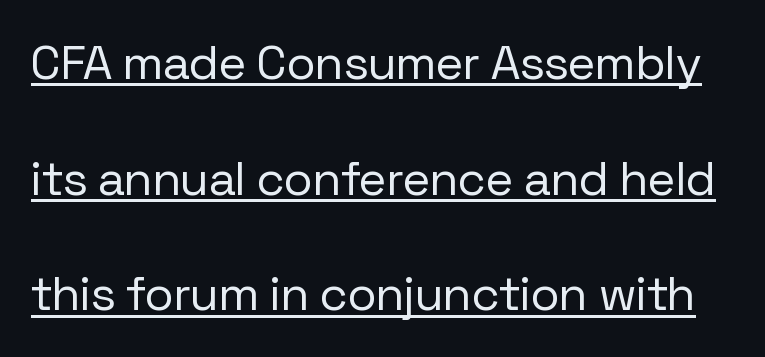
Q: Is the text bold? A: No.
Q: Is the text italic (slanted)? A: No, it is upright.
Q: Is the typeface a serif or a sans-serif typeface? A: Sans-serif.
Q: Is the text underlined? A: Yes.
Q: Is the spacing between letters normal or unusually wide? A: Normal.
Q: Is the spacing between lines tight, normal or loose? A: Loose.
Q: Width (condensed, normal, or wide)? A: Normal.
Q: Stroke contrast? A: Low.
Q: x-height? A: Medium.
Q: Monospaced? A: No.
